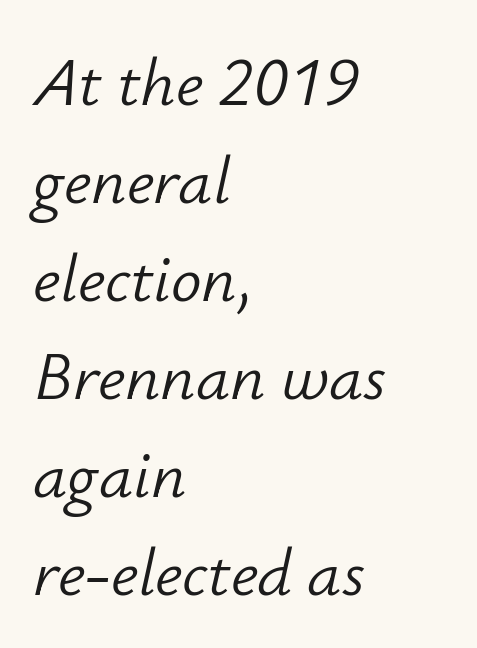
Q: Is the text bold? A: No.
Q: Is the text italic (slanted)? A: Yes, it leans right by about 12 degrees.
Q: Is the text underlined? A: No.
Q: How is the paragraph aligned? A: Left-aligned.
Q: Is the spacing between letters normal or unusually wide? A: Normal.
Q: Is the spacing between lines tight, normal or loose? A: Normal.
Q: Width (condensed, normal, or wide)? A: Normal.
Q: Stroke contrast? A: Low.
Q: x-height? A: Small.
Q: Monospaced? A: No.
